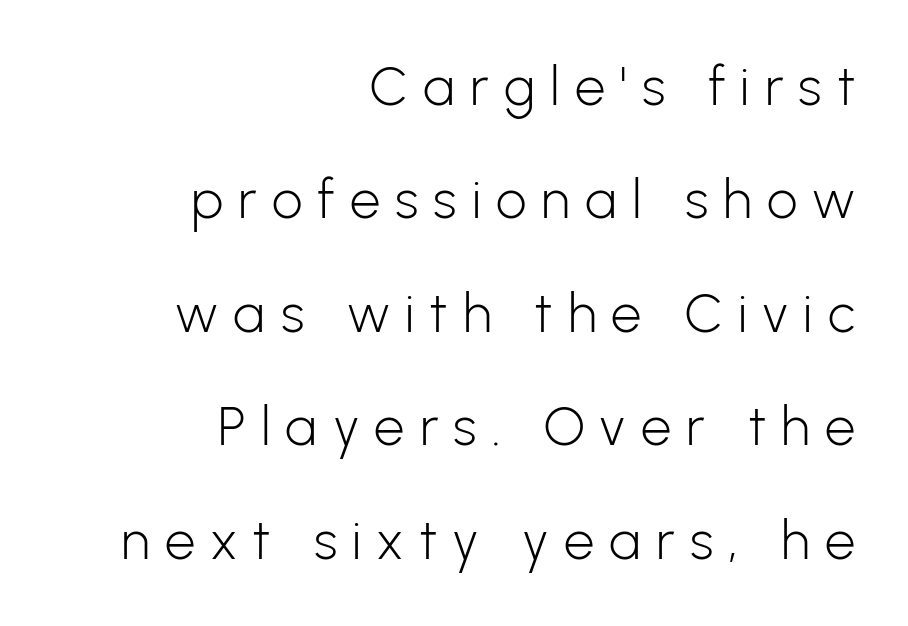
Q: Is the text bold? A: No.
Q: Is the text italic (slanted)? A: No, it is upright.
Q: Is the typeface a serif or a sans-serif typeface? A: Sans-serif.
Q: Is the text underlined? A: No.
Q: How is the paragraph aligned? A: Right-aligned.
Q: Is the spacing between letters normal or unusually wide? A: Unusually wide.
Q: Is the spacing between lines tight, normal or loose? A: Loose.
Q: Width (condensed, normal, or wide)? A: Normal.
Q: Stroke contrast? A: Low.
Q: x-height? A: Medium.
Q: Monospaced? A: No.
